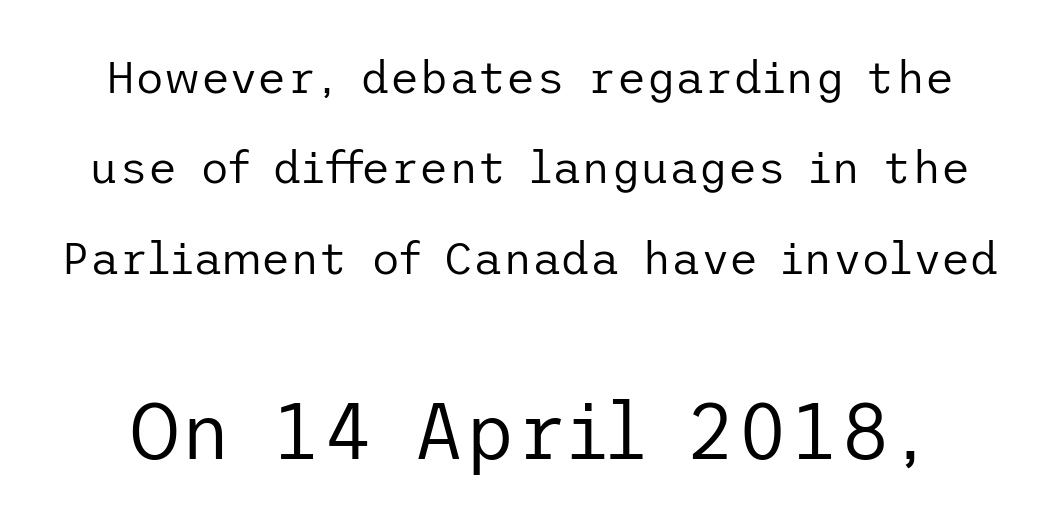
The image shows 79 px regular-weight sans-serif type, upright; set loose line spacing (2.01x), normal letter spacing, not underlined; the second (bottom) block is 1.76x larger; low stroke contrast and a medium x-height.
